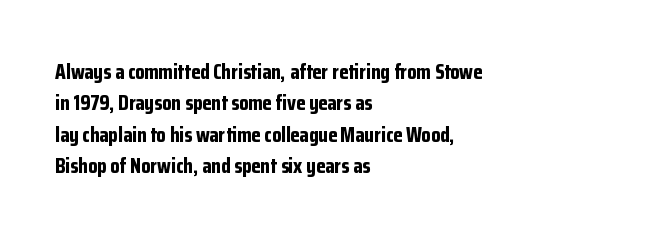
The image shows 21 px bold type, upright; set left-aligned, normal line spacing (1.5x), normal letter spacing, not underlined.
